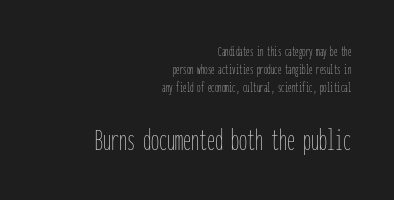
The image shows 32 px thin, condensed type, upright, monospaced; set right-aligned, normal line spacing (1.27x), normal letter spacing, not underlined; the second (bottom) block is 2.29x larger; low stroke contrast and a medium x-height.
